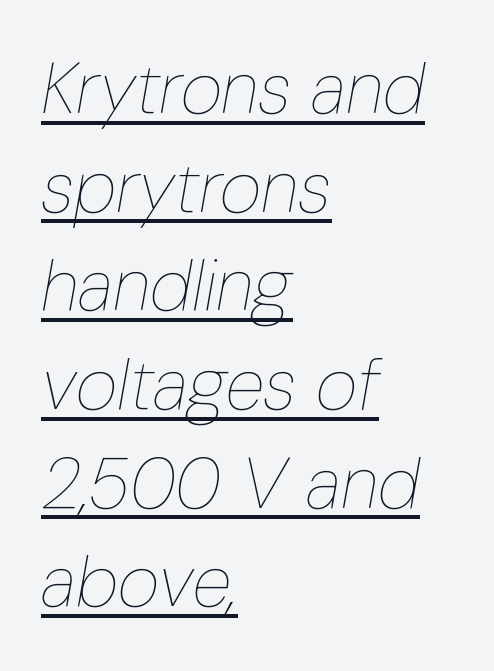
The passage shown is underscored from start to finish. Short note: letters normally spaced. The rows are spaced the way most documents space them. Typeset ragged right — the left edge is the straight one. Character widths vary here, with narrow letters taking less room than wide ones.
